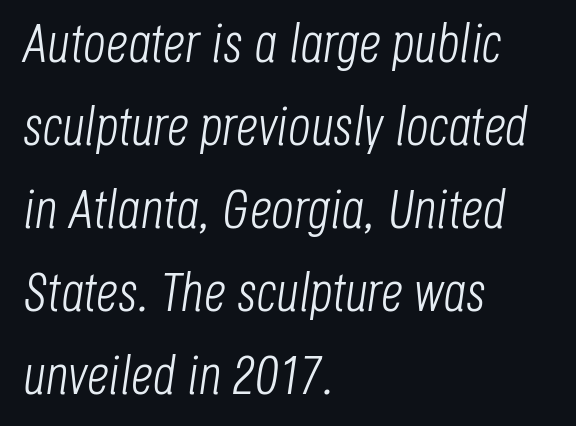
{"italic": "yes", "lean": "right", "slant_degrees": 8, "bold": "no", "weight": "light", "width": "condensed", "stroke_contrast": "low", "x_height": "large", "monospaced": "no", "underline": "no", "align": "left", "line_spacing": "normal", "line_spacing_ratio": 1.51, "letter_spacing": "normal", "letter_spacing_em": 0.0, "glyph_px": 55}
